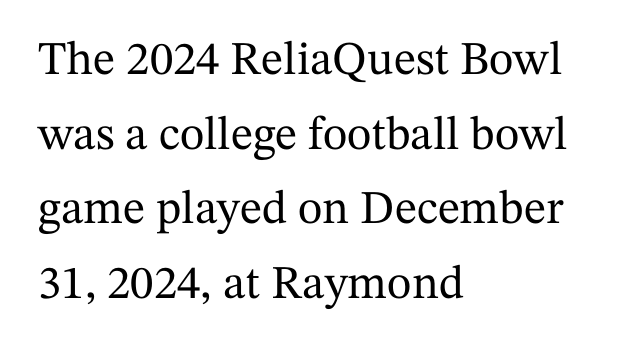
Q: Is the text italic (slanted)? A: No, it is upright.
Q: Is the typeface a serif or a sans-serif typeface? A: Serif.
Q: Is the text underlined? A: No.
Q: How is the paragraph aligned? A: Left-aligned.
Q: Is the spacing between letters normal or unusually wide? A: Normal.
Q: Is the spacing between lines tight, normal or loose? A: Normal.
Q: Width (condensed, normal, or wide)? A: Normal.
Q: Stroke contrast? A: Medium.
Q: x-height? A: Medium.
Q: Monospaced? A: No.
